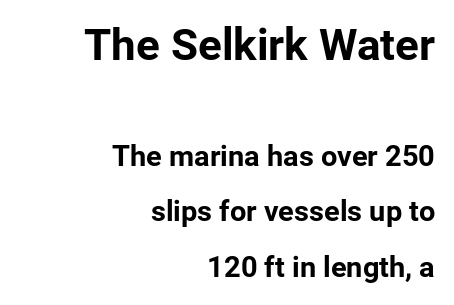
Vertically, the passage feels expansive, rows floating well apart. You get the large type first, then a drop to smaller type. The lines are quadded right. Is the type bold? Yes — the strokes are clearly thick and heavy. A typesetter would call this zero additional tracking.
